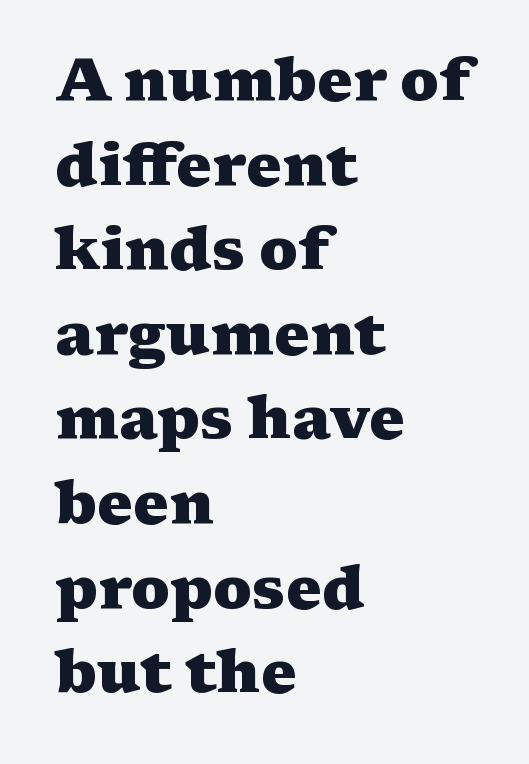
Q: Is the text bold? A: Yes.
Q: Is the text italic (slanted)? A: No, it is upright.
Q: Is the typeface a serif or a sans-serif typeface? A: Serif.
Q: Is the text underlined? A: No.
Q: How is the paragraph aligned? A: Left-aligned.
Q: Is the spacing between letters normal or unusually wide? A: Normal.
Q: Is the spacing between lines tight, normal or loose? A: Normal.
Q: Width (condensed, normal, or wide)? A: Wide.
Q: Stroke contrast? A: Medium.
Q: x-height? A: Medium.
Q: Monospaced? A: No.
